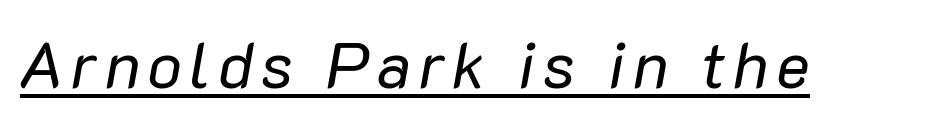
The image shows 64 px regular-weight type, italic (leaning right); set underlined; low stroke contrast and a medium x-height.
